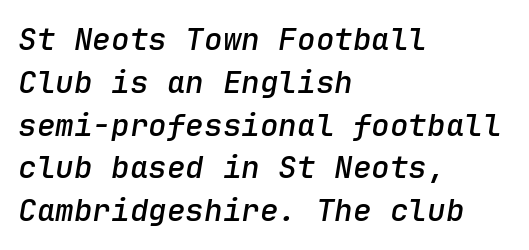
Q: Is the text bold? A: Semi-bold.
Q: Is the text italic (slanted)? A: Yes, it leans right by about 9 degrees.
Q: Is the text underlined? A: No.
Q: How is the paragraph aligned? A: Left-aligned.
Q: Is the spacing between letters normal or unusually wide? A: Normal.
Q: Is the spacing between lines tight, normal or loose? A: Normal.
Q: Width (condensed, normal, or wide)? A: Normal.
Q: Stroke contrast? A: Low.
Q: x-height? A: Medium.
Q: Monospaced? A: Yes.
